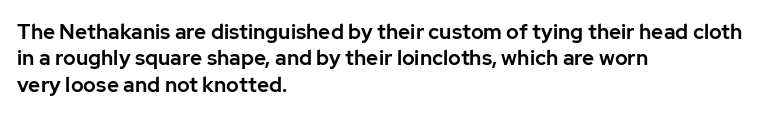
{"italic": "no", "underline": "no", "align": "left", "line_spacing": "normal", "line_spacing_ratio": 1.26, "letter_spacing": "normal", "letter_spacing_em": 0.0, "glyph_px": 21}
